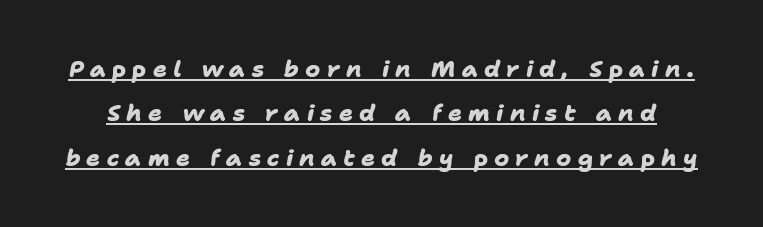
The image shows 23 px bold type; set loose line spacing (1.93x), unusually wide letter spacing (+0.27 em), underlined.
